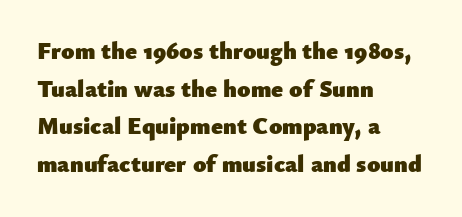
Q: Is the text bold? A: Yes.
Q: Is the text italic (slanted)? A: No, it is upright.
Q: Is the text underlined? A: No.
Q: How is the paragraph aligned? A: Left-aligned.
Q: Is the spacing between letters normal or unusually wide? A: Normal.
Q: Is the spacing between lines tight, normal or loose? A: Normal.
